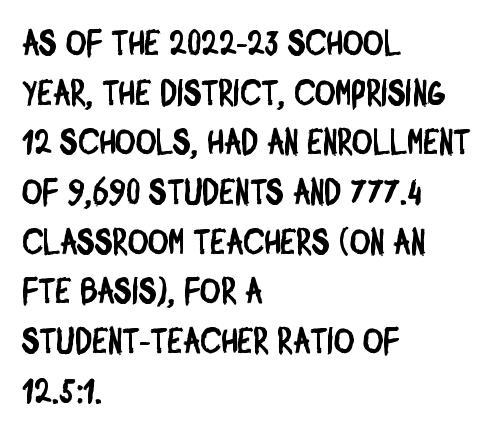
This sample has the flowing, uneven cadence of proportional lettering. The letterforms sit shoulder to shoulder at normal distance. Classification — sans serif. If you measured baseline to baseline, you'd find a middling distance. Any mark beneath the type? The region is blank.
